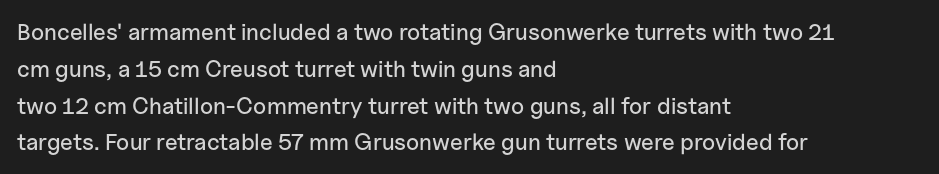
Q: Is the text italic (slanted)? A: No, it is upright.
Q: Is the text underlined? A: No.
Q: How is the paragraph aligned? A: Left-aligned.
Q: Is the spacing between letters normal or unusually wide? A: Normal.
Q: Is the spacing between lines tight, normal or loose? A: Normal.
